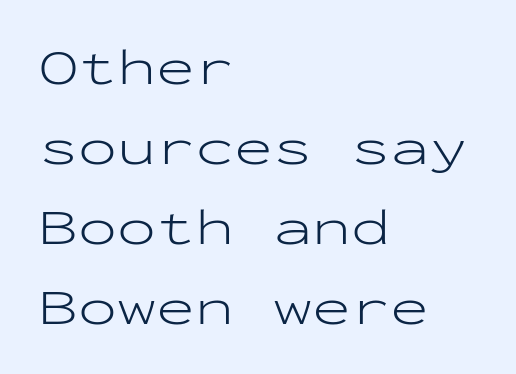
Q: Is the text bold? A: No.
Q: Is the text italic (slanted)? A: No, it is upright.
Q: Is the typeface a serif or a sans-serif typeface? A: Sans-serif.
Q: Is the text underlined? A: No.
Q: How is the paragraph aligned? A: Left-aligned.
Q: Is the spacing between letters normal or unusually wide? A: Normal.
Q: Is the spacing between lines tight, normal or loose? A: Normal.
Q: Width (condensed, normal, or wide)? A: Wide.
Q: Stroke contrast? A: Low.
Q: x-height? A: Medium.
Q: Monospaced? A: Yes.
